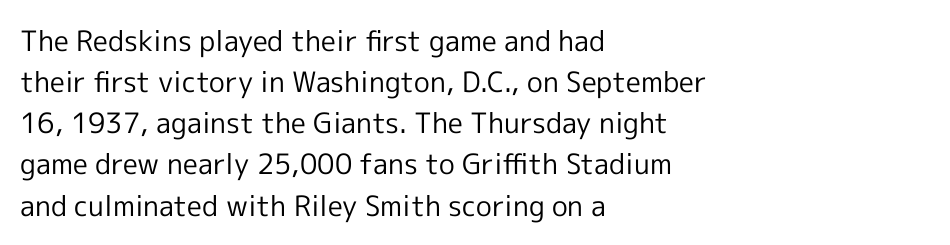
The image shows 28 px regular-weight sans-serif type, upright; set left-aligned, normal line spacing (1.47x), normal letter spacing, not underlined; a medium x-height.
